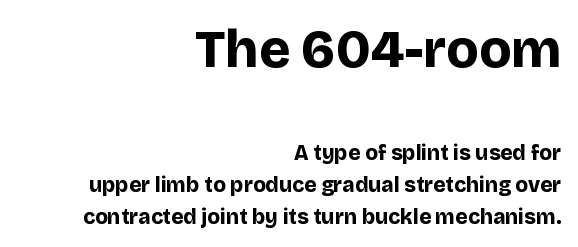
{"serif": "no", "italic": "no", "bold": "yes", "weight": "bold", "width": "normal", "stroke_contrast": "low", "x_height": "large", "monospaced": "no", "underline": "no", "align": "right", "line_spacing": "normal", "line_spacing_ratio": 1.52, "letter_spacing": "normal", "letter_spacing_em": 0.0, "larger_block": "first", "size_ratio": 2.52, "glyph_px": 53}
